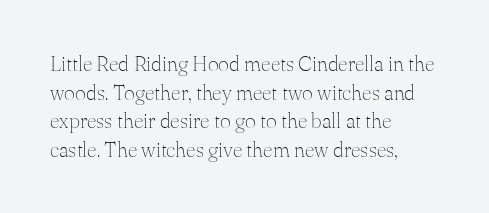
The image shows 21 px text type, upright; set left-aligned, normal line spacing (1.36x), normal letter spacing, not underlined.
